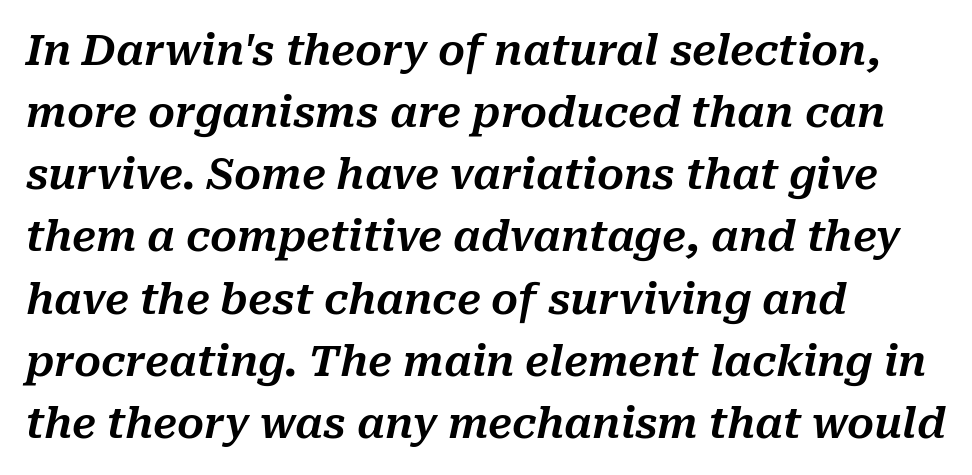
{"italic": "yes", "lean": "right", "slant_degrees": 10, "width": "normal", "stroke_contrast": "medium", "x_height": "medium", "monospaced": "no", "underline": "no", "align": "left", "line_spacing": "normal", "line_spacing_ratio": 1.48, "letter_spacing": "normal", "letter_spacing_em": 0.0, "glyph_px": 42}
